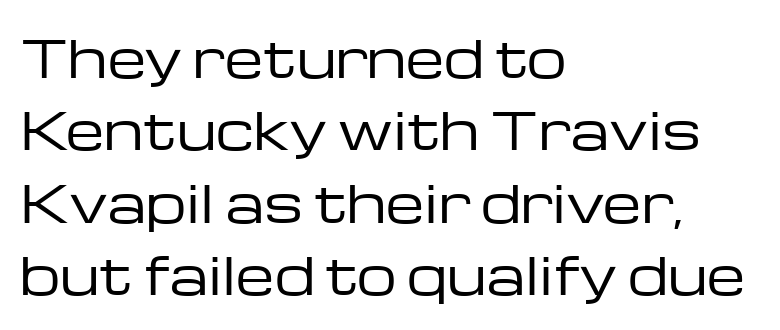
{"serif": "no", "italic": "no", "bold": "no", "weight": "regular", "width": "wide", "stroke_contrast": "low", "x_height": "medium", "monospaced": "no", "underline": "no", "align": "left", "line_spacing": "normal", "line_spacing_ratio": 1.45, "letter_spacing": "normal", "letter_spacing_em": 0.0, "glyph_px": 50}
